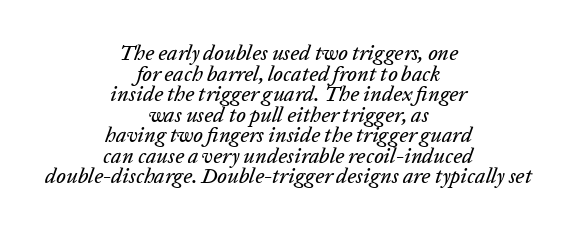
The image shows 21 px text type, italic (leaning right); set centered, tight line spacing (0.98x), normal letter spacing, not underlined.
